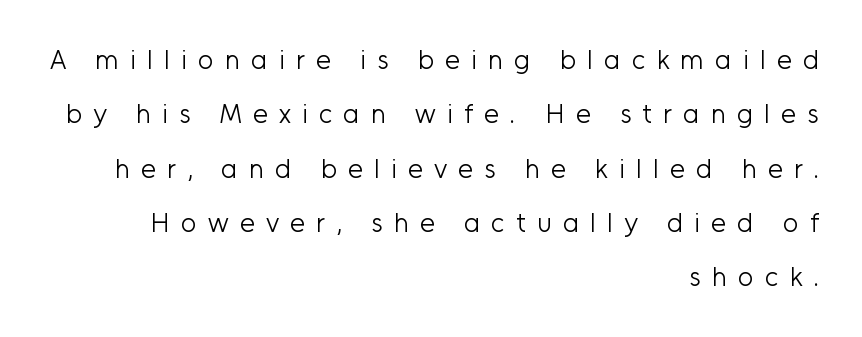
The image shows 27 px text type, upright; set right-aligned, loose line spacing (2.01x), unusually wide letter spacing (+0.41 em), not underlined.
